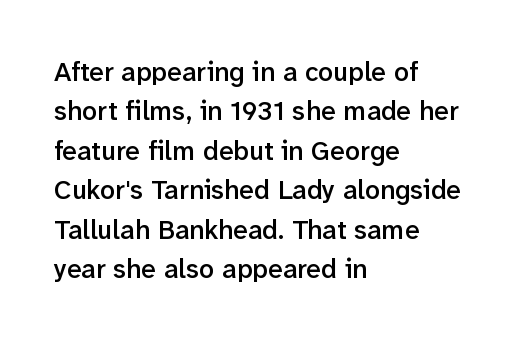
The image shows 27 px text type, upright; set left-aligned, normal line spacing (1.46x), normal letter spacing, not underlined.
